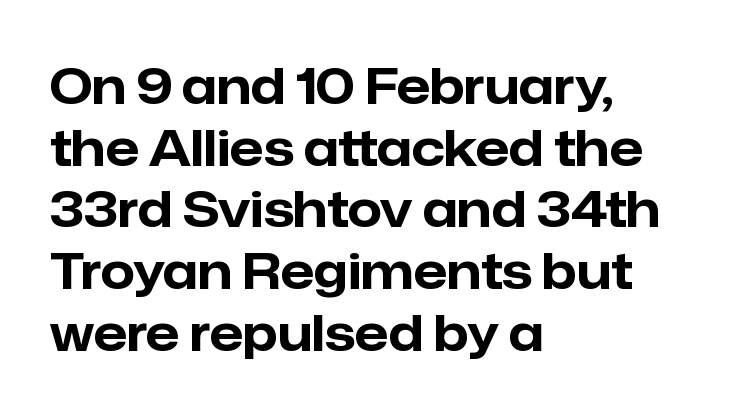
Typeset ragged right — the left edge is the straight one. Letter spacing: default. Reading down the column, the eye jumps a familiar distance to each next line. Note the varied advance widths — an 'i' is clearly narrower than an 'm'.
